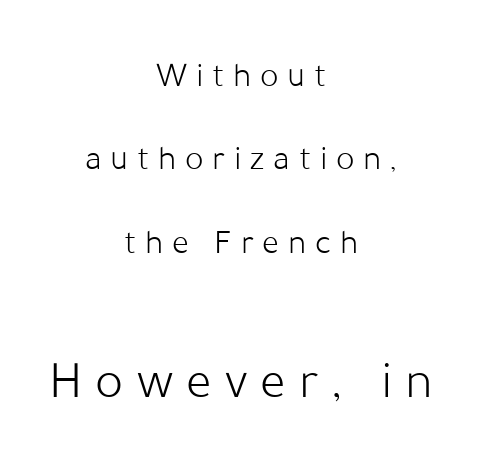
A typesetter would mark this as roman, not italic. A bare baseline throughout the passage. These glyphs show unthickened strokes, regular width or finer. Notice the wide empty band between every row — that's loose leading. The text block is weighted toward neither margin, spreading evenly from the middle. The second block has been scaled up relative to the first.
